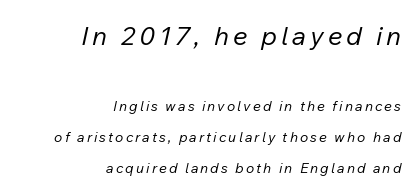
Leading: increased. If you drew a line through each stem, it would be angled. The gap between lines stays unmarked. Every row of glyphs terminates at an identical x-position on the right. Which of the two is more prominent by size? The first, at the top. Stems here are at most as thick as an everyday book face.
